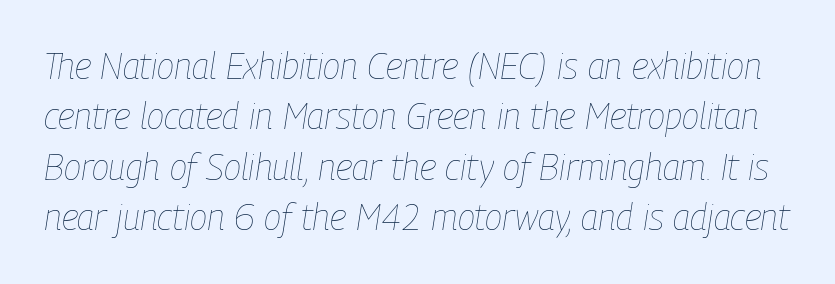
You could not count columns in this text — the font is proportionally spaced. On a weight scale, this lands at 450 or below. The area under the type is left untouched. Vertical spacing — default. In terms of letterspacing, this is plain default setting.
